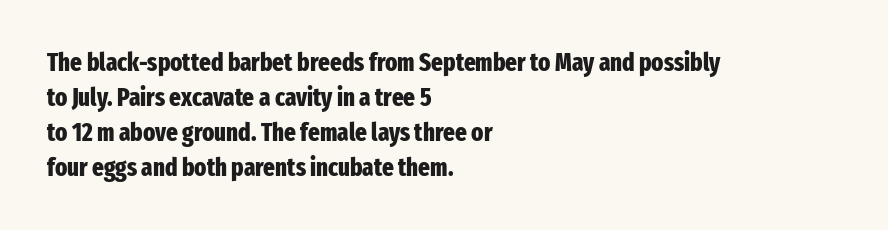
Nope, not italic — everything's standing straight. Regular leading. Teacher's note: observe the even left margin — that is flush-left alignment. The space beneath each line is pristine and unruled. Glyph-to-glyph distance matches everyday printed text.
